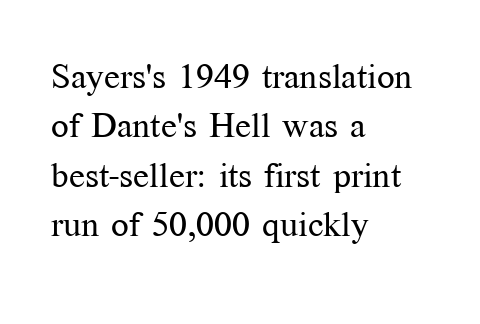
The image shows 35 px regular-weight serif type, upright; set left-aligned, normal line spacing (1.41x), normal letter spacing, not underlined; medium stroke contrast and a medium x-height.
